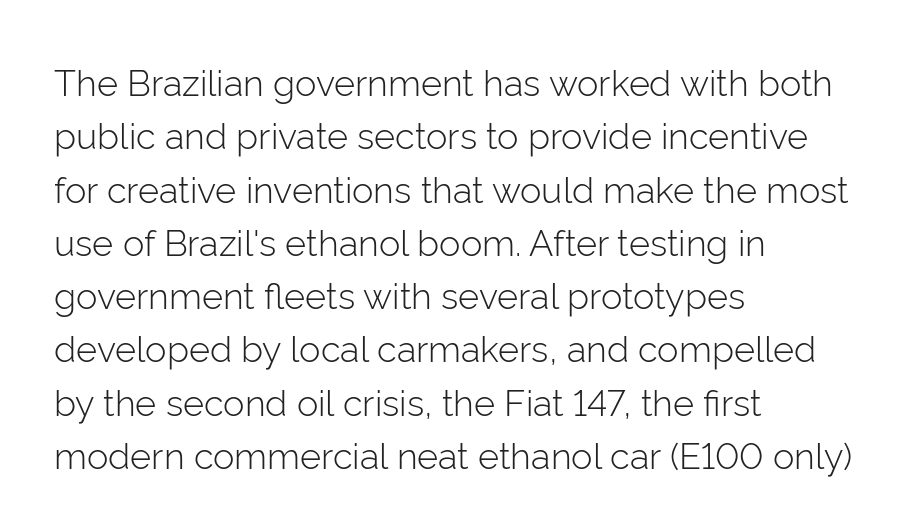
{"serif": "no", "italic": "no", "bold": "no", "weight": "light", "width": "normal", "stroke_contrast": "low", "x_height": "medium", "monospaced": "no", "underline": "no", "align": "left", "line_spacing": "normal", "line_spacing_ratio": 1.48, "letter_spacing": "normal", "letter_spacing_em": 0.0, "glyph_px": 36}
